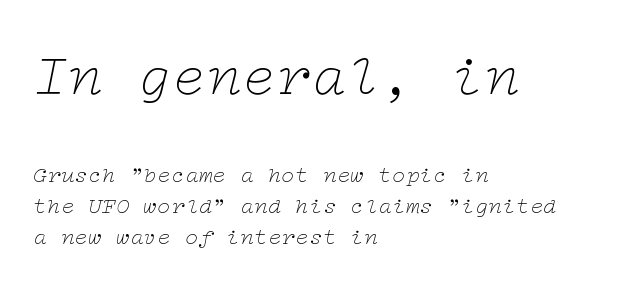
{"serif": "yes", "italic": "yes", "lean": "right", "slant_degrees": 12, "bold": "no", "weight": "thin", "width": "wide", "stroke_contrast": "low", "x_height": "medium", "underline": "no", "align": "left", "line_spacing": "normal", "line_spacing_ratio": 1.35, "letter_spacing": "normal", "letter_spacing_em": 0.0, "larger_block": "first", "size_ratio": 2.52, "glyph_px": 58}
